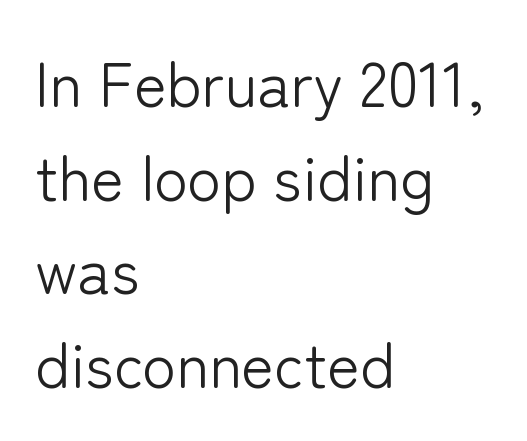
{"serif": "no", "italic": "no", "bold": "no", "weight": "light", "width": "normal", "stroke_contrast": "low", "x_height": "medium", "monospaced": "no", "underline": "no", "align": "left", "line_spacing": "normal", "line_spacing_ratio": 1.51, "letter_spacing": "normal", "letter_spacing_em": 0.0, "glyph_px": 62}
